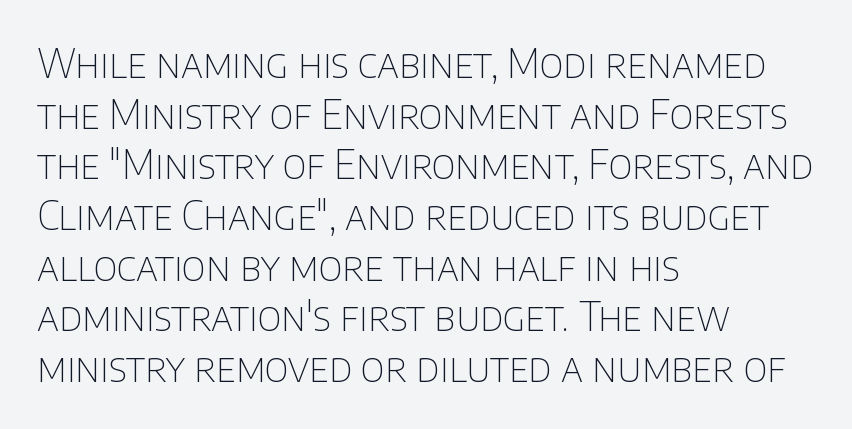
The image shows 39 px thin sans-serif type, upright; set left-aligned, normal line spacing (1.3x), normal letter spacing, not underlined; low stroke contrast and a large x-height.
